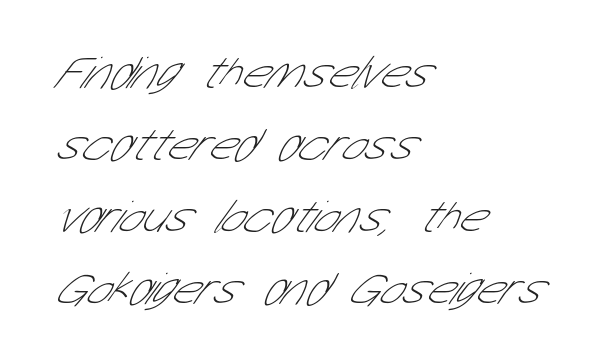
The passage shown is typeset with a sans-serif family. The text block is weighted toward the left margin, trailing off unevenly rightward. Tracking here is standard; glyphs follow each other at the usual distance. Beneath every word, the page is bare. The space between consecutive lines is moderate. This is not heavy type; no bold has been used.
